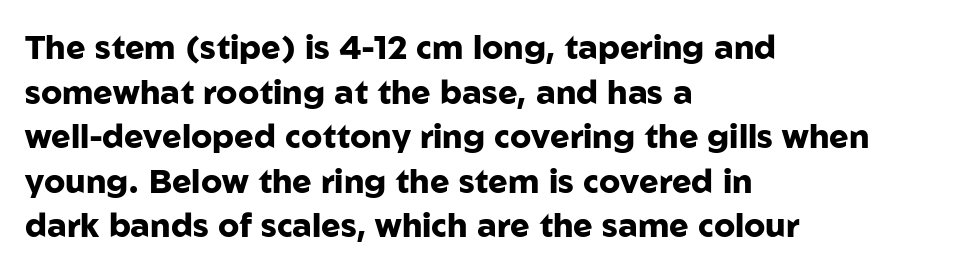
The image shows 33 px heavy sans-serif type, upright; set left-aligned, normal line spacing (1.35x), normal letter spacing, not underlined; low stroke contrast and a medium x-height.
